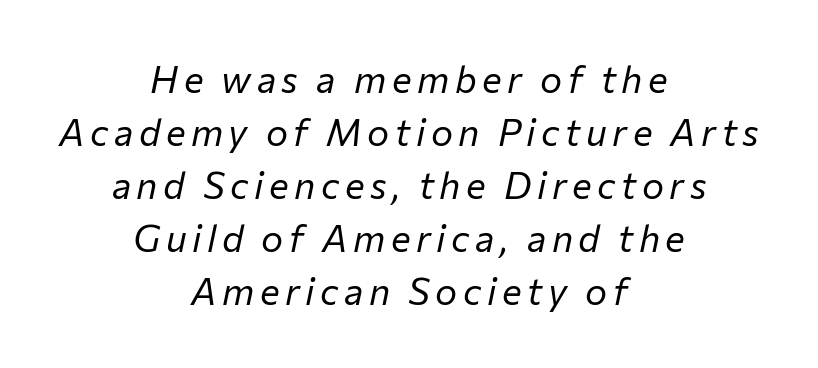
The image shows 37 px regular-weight type, italic (leaning right); set centered, normal line spacing (1.43x), not underlined; low stroke contrast and a medium x-height.
